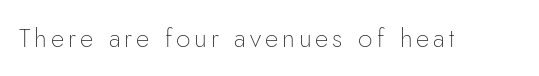
Q: Is the text bold? A: No.
Q: Is the text italic (slanted)? A: No, it is upright.
Q: Is the text underlined? A: No.
